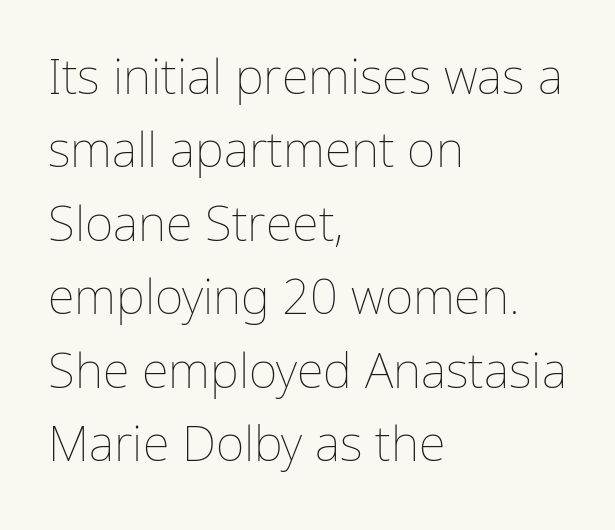
{"italic": "no", "bold": "no", "weight": "thin", "width": "normal", "stroke_contrast": "low", "x_height": "medium", "monospaced": "no", "underline": "no", "align": "left", "line_spacing": "normal", "line_spacing_ratio": 1.5, "letter_spacing": "normal", "letter_spacing_em": 0.0, "glyph_px": 49}
